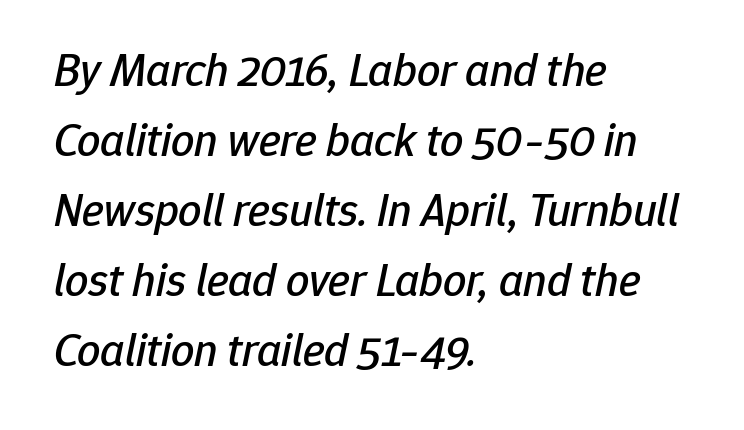
Q: Is the text italic (slanted)? A: Yes, it leans right by about 12 degrees.
Q: Is the text underlined? A: No.
Q: How is the paragraph aligned? A: Left-aligned.
Q: Is the spacing between letters normal or unusually wide? A: Normal.
Q: Is the spacing between lines tight, normal or loose? A: Normal.
Q: Width (condensed, normal, or wide)? A: Normal.
Q: Stroke contrast? A: Low.
Q: x-height? A: Medium.
Q: Monospaced? A: No.
